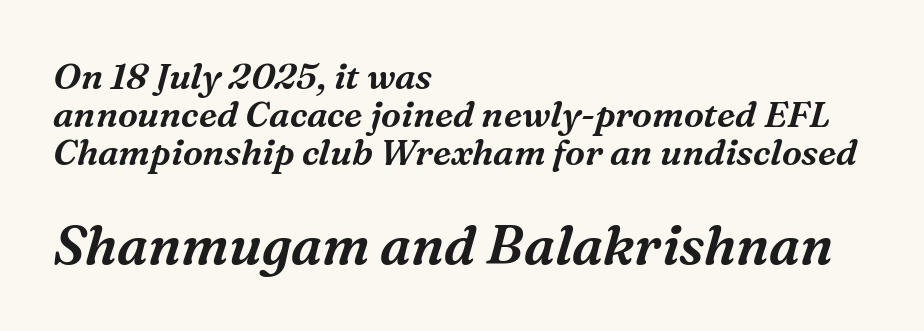
Q: Is the text italic (slanted)? A: Yes, it leans right by about 16 degrees.
Q: Is the typeface a serif or a sans-serif typeface? A: Serif.
Q: Is the text underlined? A: No.
Q: How is the paragraph aligned? A: Left-aligned.
Q: Is the spacing between letters normal or unusually wide? A: Normal.
Q: Is the spacing between lines tight, normal or loose? A: Tight.
Q: Which block of text is set in a larger size, the first (top) or the second (bottom)? A: The second (bottom) one.
Q: Width (condensed, normal, or wide)? A: Normal.
Q: Stroke contrast? A: Medium.
Q: x-height? A: Medium.
Q: Monospaced? A: No.
